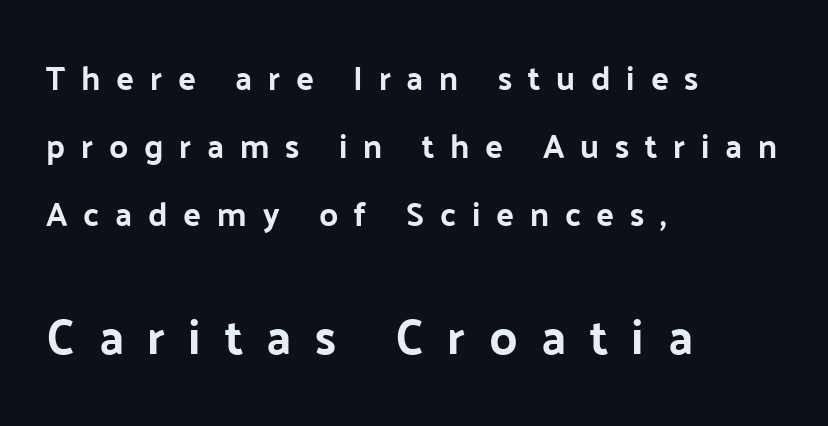
The image shows 49 px bold sans-serif type, upright; set left-aligned, loose line spacing (2.06x), unusually wide letter spacing (+0.48 em), not underlined; the second (bottom) block is 1.48x larger; low stroke contrast and a medium x-height.
